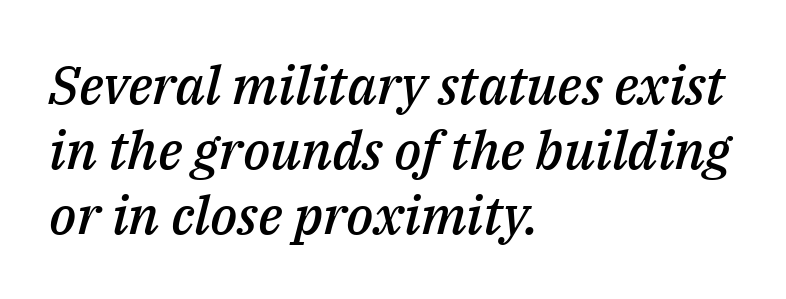
{"italic": "yes", "lean": "right", "slant_degrees": 14, "bold": "semi", "weight": "semibold", "width": "normal", "stroke_contrast": "medium", "x_height": "medium", "monospaced": "no", "underline": "no", "align": "left", "line_spacing_ratio": 1.23, "letter_spacing": "normal", "letter_spacing_em": 0.0, "glyph_px": 53}
